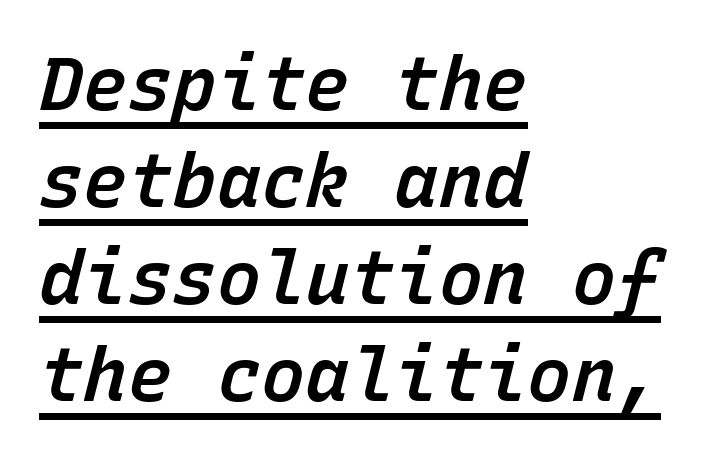
Q: Is the text bold? A: Semi-bold.
Q: Is the text italic (slanted)? A: Yes, it leans right by about 15 degrees.
Q: Is the text underlined? A: Yes.
Q: How is the paragraph aligned? A: Left-aligned.
Q: Is the spacing between letters normal or unusually wide? A: Normal.
Q: Is the spacing between lines tight, normal or loose? A: Normal.
Q: Width (condensed, normal, or wide)? A: Normal.
Q: Stroke contrast? A: Low.
Q: x-height? A: Medium.
Q: Monospaced? A: Yes.
